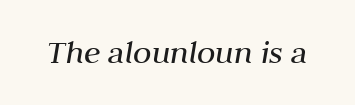
Q: Is the text bold? A: No.
Q: Is the text italic (slanted)? A: Yes, it leans right by about 10 degrees.
Q: Is the text underlined? A: No.
Q: Is the spacing between letters normal or unusually wide? A: Normal.
Q: Width (condensed, normal, or wide)? A: Normal.
Q: Stroke contrast? A: Medium.
Q: x-height? A: Medium.
Q: Monospaced? A: No.
